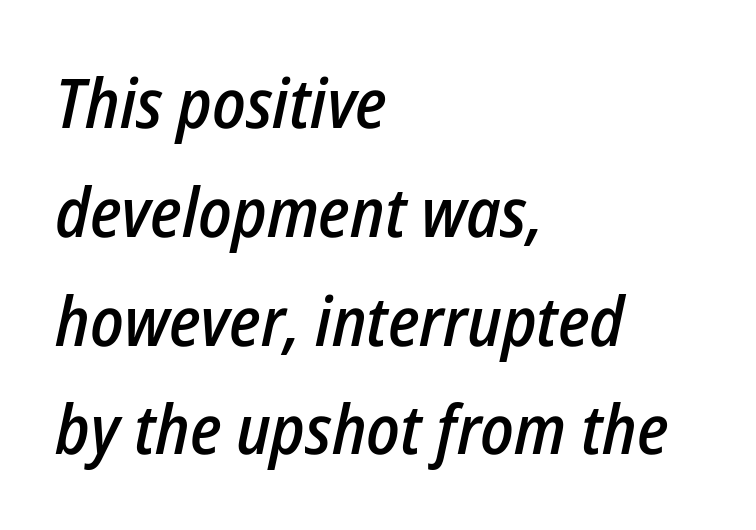
Q: Is the text bold? A: Semi-bold.
Q: Is the text italic (slanted)? A: Yes, it leans right by about 12 degrees.
Q: Is the text underlined? A: No.
Q: How is the paragraph aligned? A: Left-aligned.
Q: Is the spacing between letters normal or unusually wide? A: Normal.
Q: Is the spacing between lines tight, normal or loose? A: Normal.
Q: Width (condensed, normal, or wide)? A: Condensed.
Q: Stroke contrast? A: Low.
Q: x-height? A: Medium.
Q: Monospaced? A: No.
